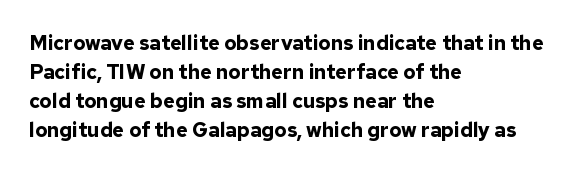
The image shows 20 px bold type, upright; set left-aligned, normal line spacing (1.45x), normal letter spacing, not underlined.
